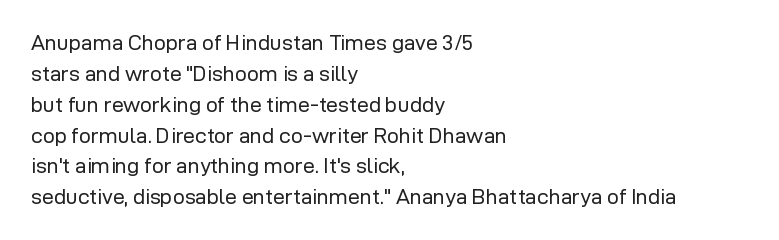
The image shows 21 px text type, upright; set left-aligned, normal line spacing (1.47x), normal letter spacing, not underlined.
